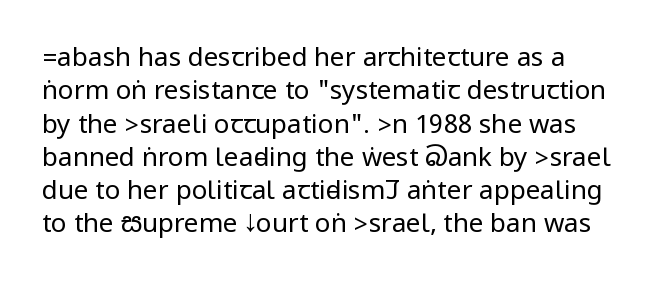
Compared with typical paragraphs, the rows here are spaced about the same. The letters stand straight up with perfectly vertical stems. Short and long lines alike share a common starting point at left. Is the stroke heavy? The answer is a plain regular-or-lighter. In terms of letterspacing, this is plain default setting. Just letters on the line, the space beneath them empty.
